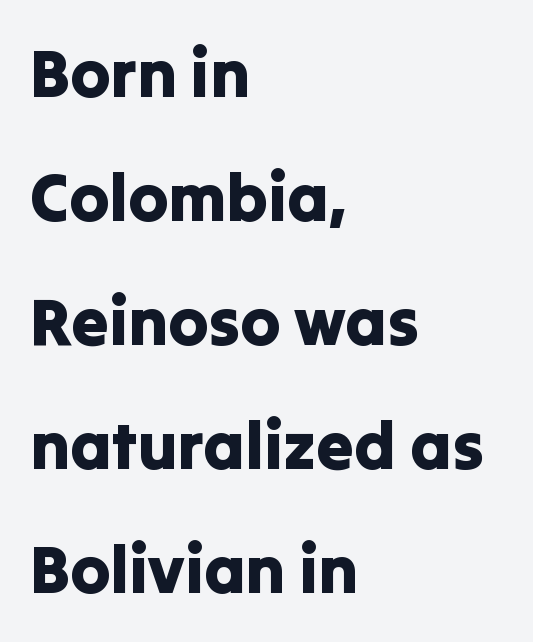
{"serif": "no", "italic": "no", "width": "normal", "stroke_contrast": "low", "x_height": "medium", "monospaced": "no", "underline": "no", "align": "left", "line_spacing_ratio": 1.85, "letter_spacing": "normal", "letter_spacing_em": 0.0, "glyph_px": 67}
